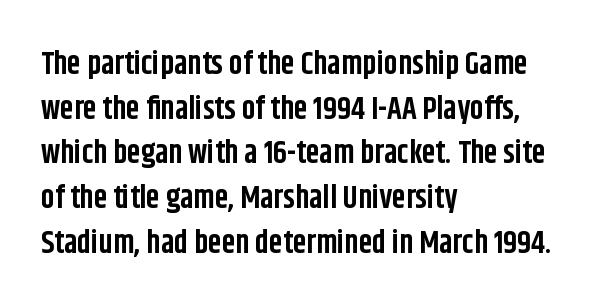
{"serif": "no", "italic": "no", "bold": "yes", "weight": "bold", "width": "condensed", "stroke_contrast": "low", "x_height": "large", "monospaced": "no", "underline": "no", "align": "left", "line_spacing": "normal", "line_spacing_ratio": 1.44, "letter_spacing": "normal", "letter_spacing_em": 0.0, "glyph_px": 31}
